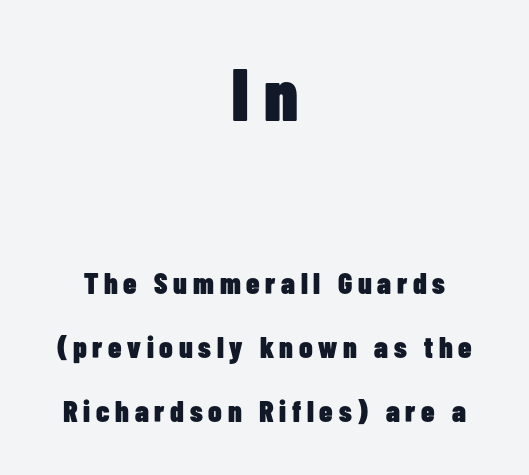
Glance below the letters and you will spot only blank space. The block of text is sparse from top to bottom, with ample space between rows. Does the type have serifs? No, each stem ends abruptly. Horizontal alignment here is central, giving a formal, balanced look.
